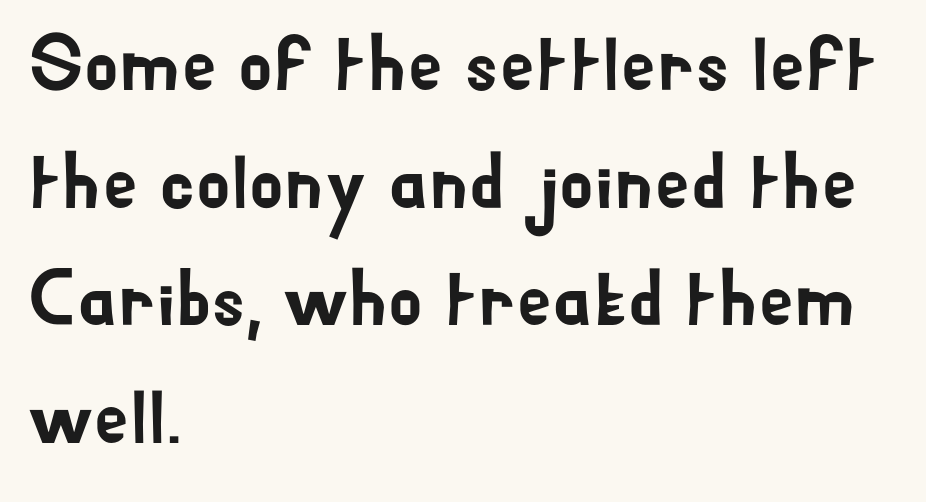
The image shows 79 px sans-serif type, upright; set left-aligned, normal line spacing (1.49x), normal letter spacing, not underlined; low stroke contrast and a small x-height.
